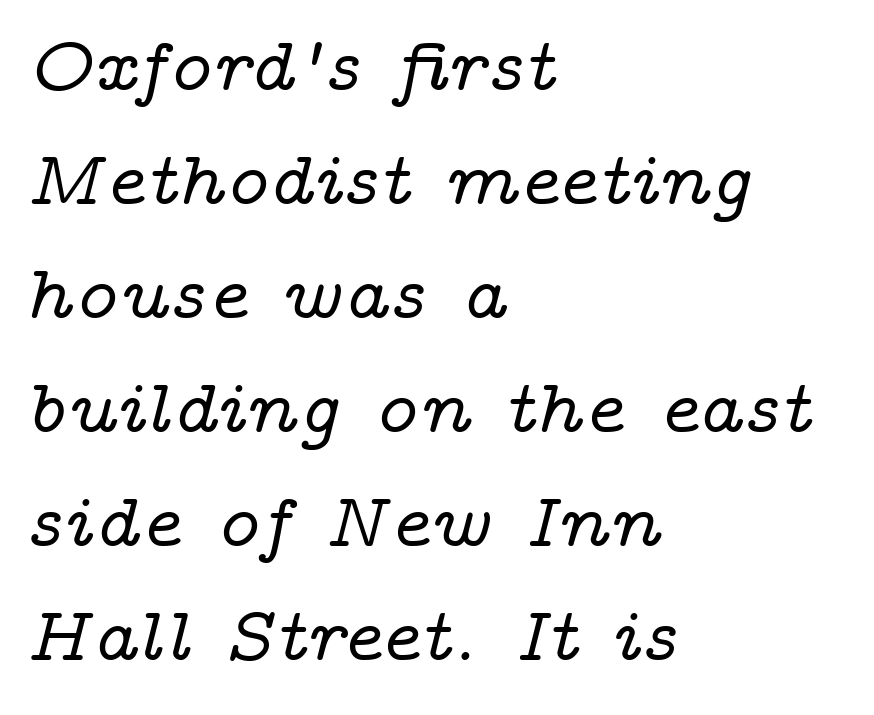
The letters advance in unequal steps, a hallmark of proportional type. Honestly, the row spacing looks completely unremarkable. Underlining? Definitely not there. Left-aligned paragraph, ragged on the right. Quick note: italic.
